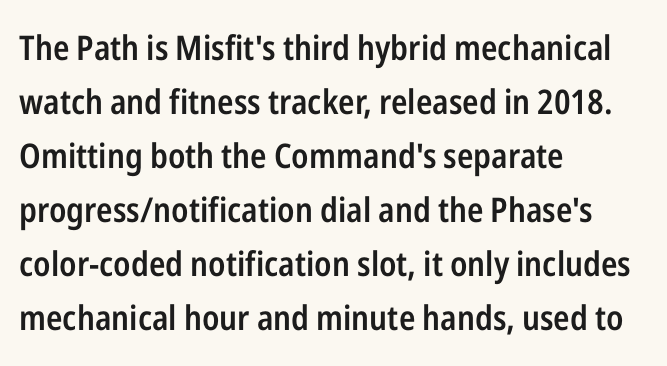
{"serif": "no", "italic": "no", "bold": "semi", "weight": "semibold", "width": "condensed", "stroke_contrast": "low", "x_height": "medium", "monospaced": "no", "underline": "no", "align": "left", "line_spacing": "normal", "line_spacing_ratio": 1.59, "letter_spacing": "normal", "letter_spacing_em": 0.0, "glyph_px": 34}
